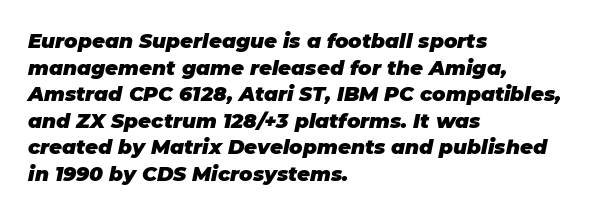
Q: Is the text bold? A: Yes.
Q: Is the text italic (slanted)? A: Yes, it leans right by about 11 degrees.
Q: Is the text underlined? A: No.
Q: How is the paragraph aligned? A: Left-aligned.
Q: Is the spacing between letters normal or unusually wide? A: Normal.
Q: Is the spacing between lines tight, normal or loose? A: Normal.
